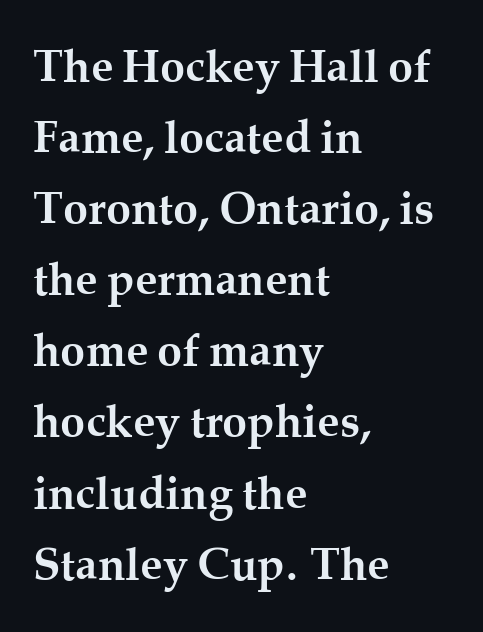
Nothing unusual about the tracking: characters are spaced as the font intends. Teacher's note: observe the even left margin — that is flush-left alignment. Normally led — the rows are evenly, conventionally spaced. The font's upright variant was chosen for this text. Old-style or modern, the face here clearly has serifs. These lines are rendered in a variable-pitch font.
